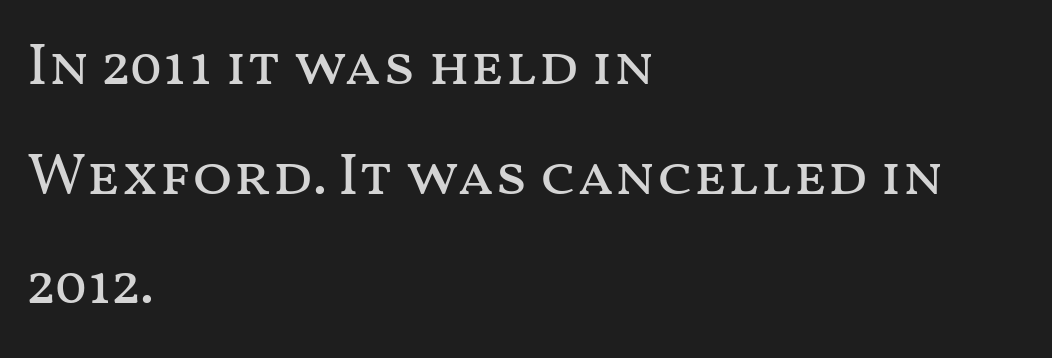
Compared with typical body copy, the letter spacing here is the same. Think standard paragraph weight, or any step lighter than that. Has an underline been added? It has not. Looks like regular typesetting: each glyph gets only the width it needs.
